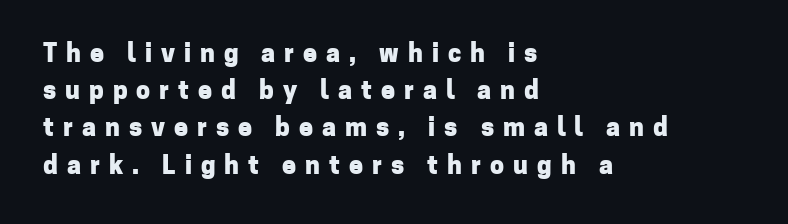
Honestly, the row spacing looks completely unremarkable. The string is rendered with underlining switched off. It's the straight-up-and-down kind of type. A typesetter would call this heavily tracked-out type. Every letter is thick-stroked: bold, no question.
